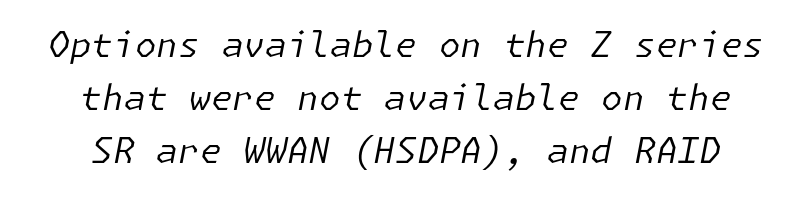
The image shows 35 px regular-weight type, italic (leaning right); set normal line spacing (1.51x), normal letter spacing, not underlined; low stroke contrast and a medium x-height.
